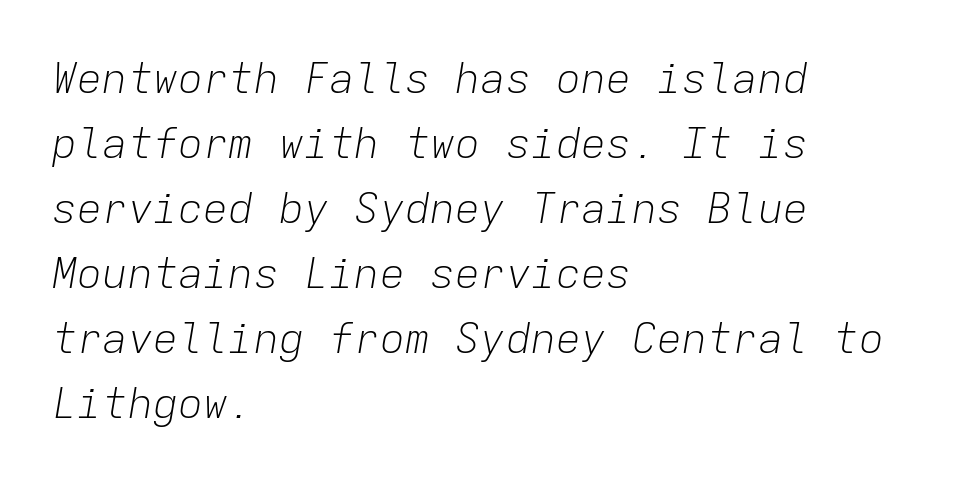
{"italic": "yes", "lean": "right", "slant_degrees": 9, "bold": "no", "weight": "light", "width": "normal", "stroke_contrast": "low", "x_height": "medium", "monospaced": "yes", "underline": "no", "align": "left", "line_spacing": "normal", "line_spacing_ratio": 1.55, "letter_spacing": "normal", "letter_spacing_em": 0.0, "glyph_px": 42}
